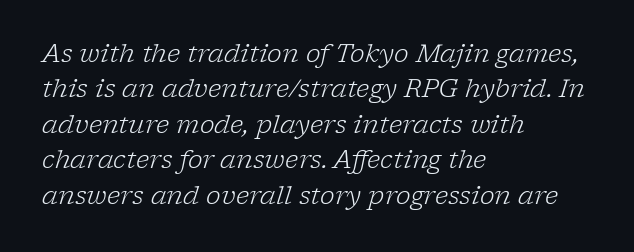
{"italic": "yes", "lean": "right", "slant_degrees": 17, "bold": "no", "underline": "no", "align": "left", "line_spacing": "normal", "line_spacing_ratio": 1.42, "letter_spacing": "normal", "letter_spacing_em": 0.0, "glyph_px": 25}
